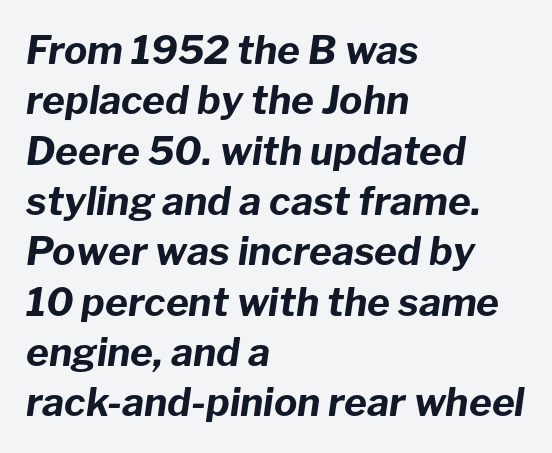
{"italic": "yes", "lean": "right", "slant_degrees": 8, "bold": "yes", "weight": "bold", "width": "normal", "stroke_contrast": "low", "x_height": "medium", "monospaced": "no", "underline": "no", "align": "left", "line_spacing": "normal", "line_spacing_ratio": 1.29, "letter_spacing": "normal", "letter_spacing_em": 0.0, "glyph_px": 39}
